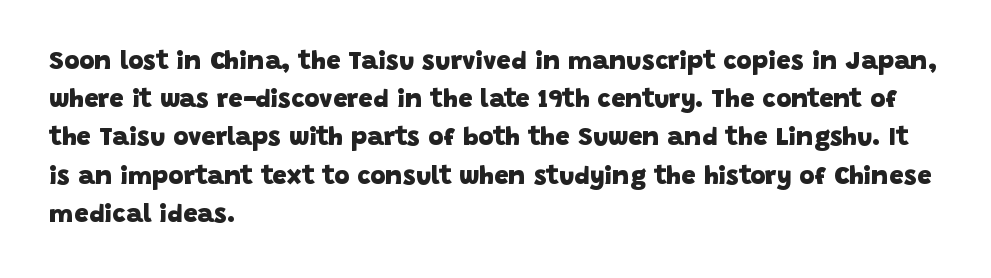
Leading: standard. The line texture is even and compact thanks to regular tracking. The passage is arranged the way most books set body copy — flush left. What weight is shown? A full bold with thick strokes. Clear beneath every line of the passage.
